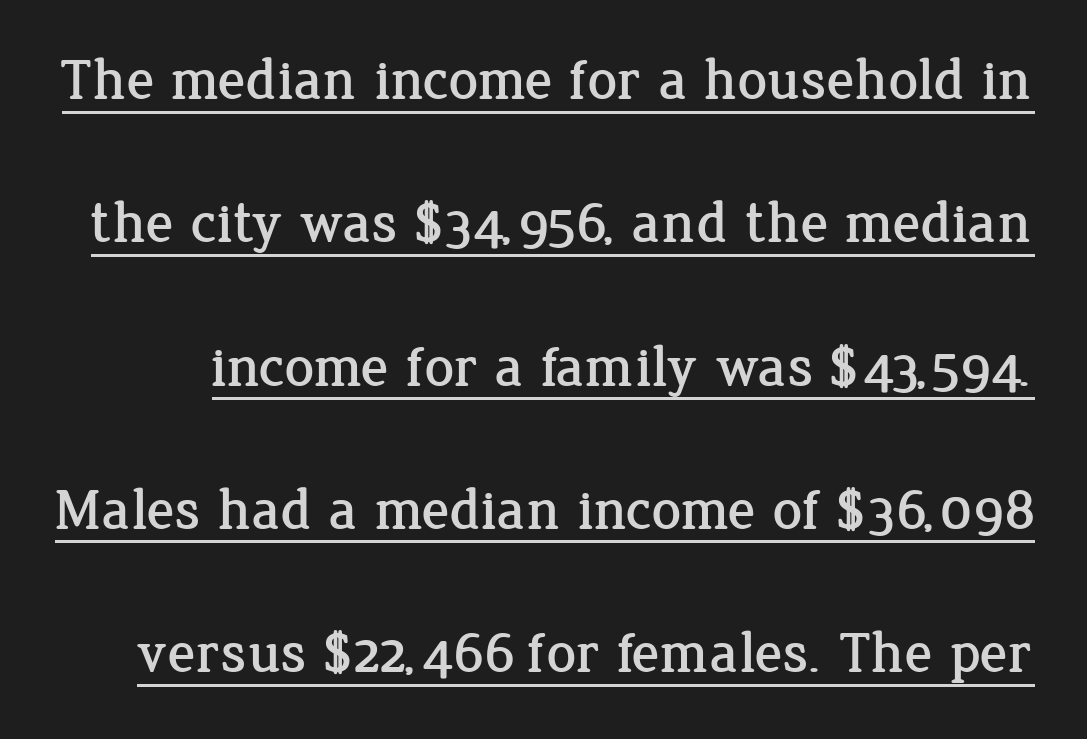
The image shows 58 px serif type, upright; set loose line spacing (2.47x), normal letter spacing, underlined; low stroke contrast and a medium x-height.
